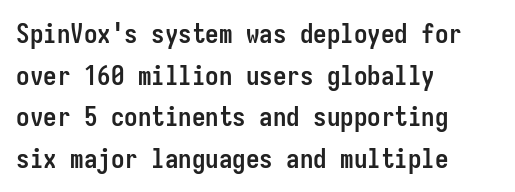
{"italic": "no", "bold": "yes", "underline": "no", "align": "left", "line_spacing": "normal", "line_spacing_ratio": 1.54, "letter_spacing": "normal", "letter_spacing_em": 0.0, "glyph_px": 27}
